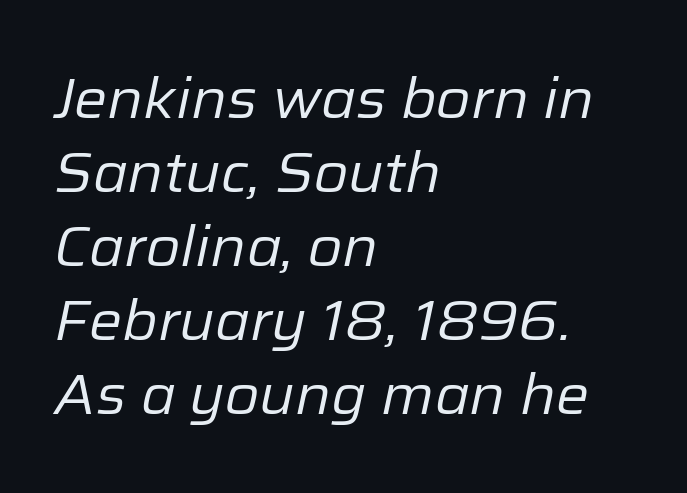
The image shows 56 px regular-weight type, italic (leaning right); set left-aligned, normal line spacing (1.32x), normal letter spacing, not underlined; low stroke contrast and a medium x-height.
